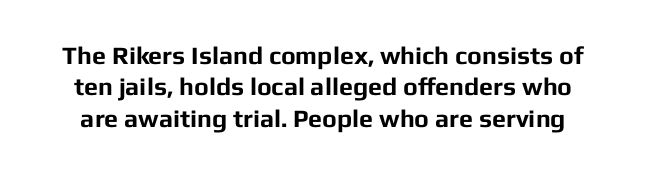
The rendering uses a bold face; every stroke is thick and dark. Type without underlining. The lettering stays uniformly vertical, giving the passage a roman look. The tracking reads as untouched default to a designer's eye.
